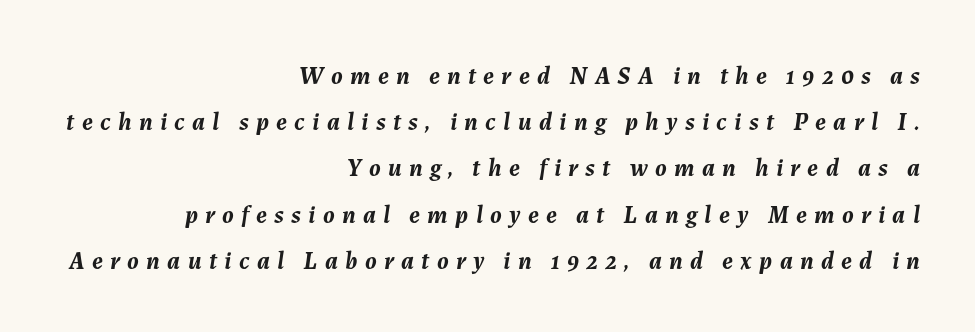
{"italic": "yes", "lean": "right", "slant_degrees": 7, "bold": "yes", "underline": "no", "align": "right", "line_spacing_ratio": 1.85, "letter_spacing": "wide", "letter_spacing_em": 0.29, "glyph_px": 25}
